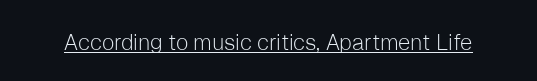
{"italic": "no", "bold": "no", "underline": "yes", "letter_spacing": "normal", "letter_spacing_em": 0.0, "glyph_px": 22}
